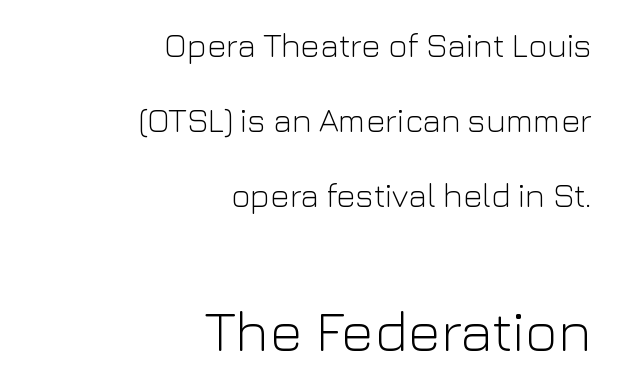
The image shows 57 px light sans-serif type, upright; set right-aligned, loose line spacing (2.28x), normal letter spacing, not underlined; the second (bottom) block is 1.73x larger; low stroke contrast and a medium x-height.
